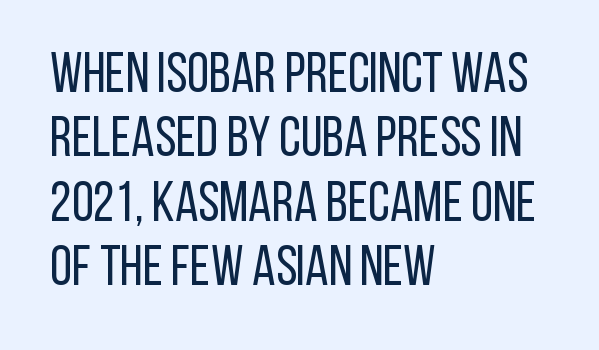
What stands out about the letter spacing? Nothing — it is the standard amount. The string is rendered with underlining switched off. The typeface chosen for these lines omits serifs. This sample has the flowing, uneven cadence of proportional lettering. Characters remain perfectly vertical along every line. The letterforms sit at book weight or below.
